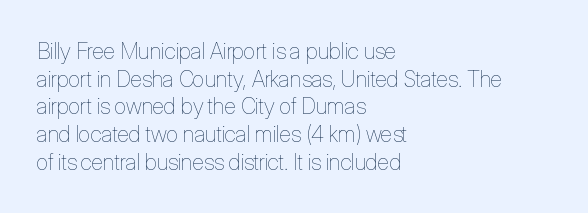
{"italic": "no", "bold": "no", "underline": "no", "align": "left", "line_spacing": "normal", "line_spacing_ratio": 1.26, "letter_spacing": "normal", "letter_spacing_em": 0.0, "glyph_px": 22}
